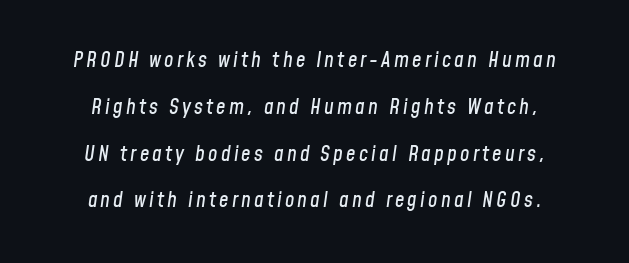
The image shows 21 px text type, italic (leaning right); set centered, loose line spacing (2.23x), not underlined.
